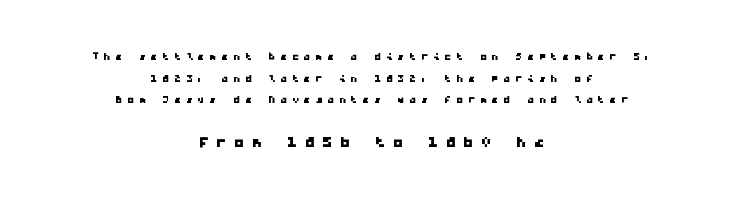
The image shows 21 px text type; set centered, normal line spacing (1.55x), unusually wide letter spacing (+0.34 em), not underlined; the second (bottom) block is 1.5x larger.
